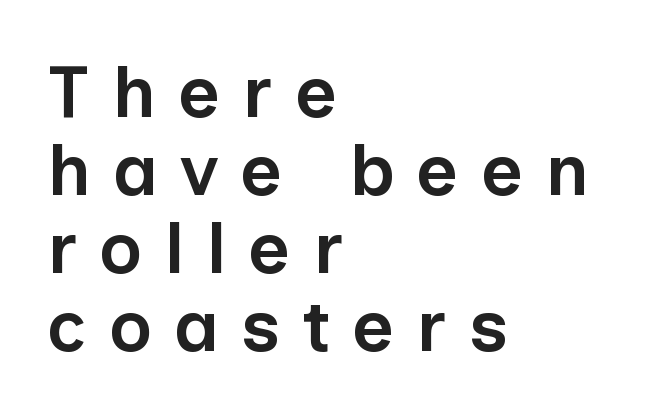
Note the varied advance widths — an 'i' is clearly narrower than an 'm'. Heft: intermediate — a semibold. The specimen omits any rule beneath the text block's lines. Posture: straight, roman, zero tilt. Notice how the passage keeps a crisp vertical edge on the left only.
